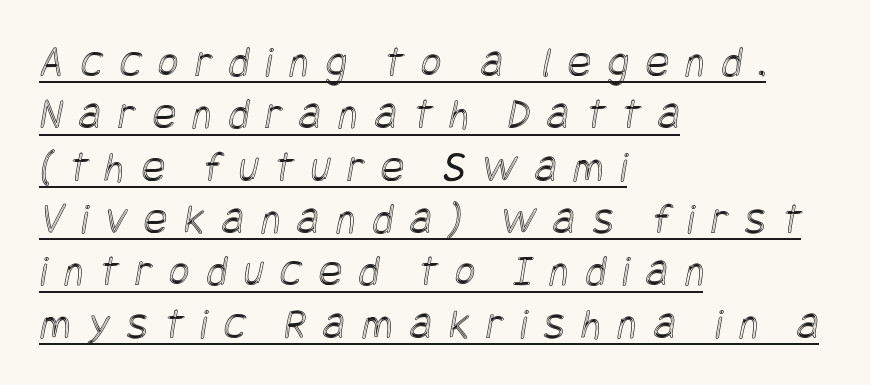
Is the letter spacing exaggerated? Yes — the characters are pushed far apart. A student would call this left alignment; a typographer would say flush left, rag right. This rendering features underlined lettering.
